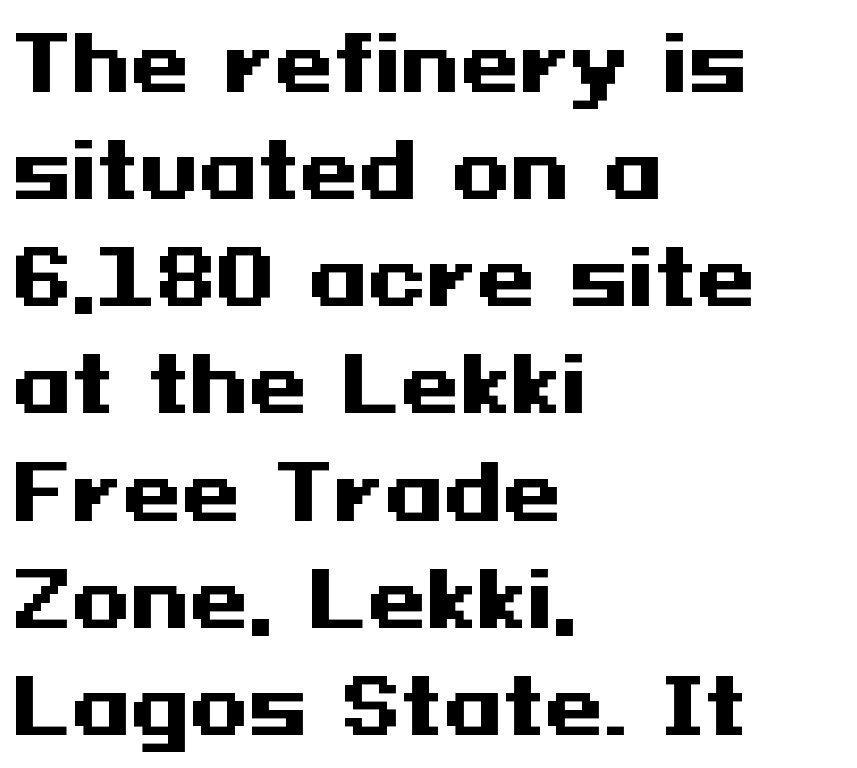
The image shows 76 px heavy, wide sans-serif type, upright; set left-aligned, normal line spacing (1.41x), normal letter spacing, not underlined; medium stroke contrast and a medium x-height.
